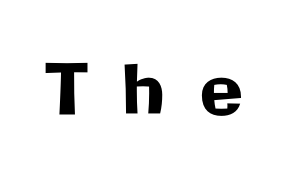
The image shows 70 px sans-serif type, upright; set unusually wide letter spacing (+0.49 em), not underlined; low stroke contrast and a medium x-height.
